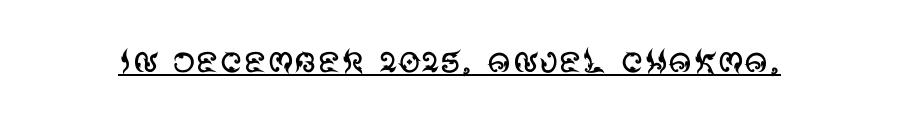
This sample has the flowing, uneven cadence of proportional lettering. This is underlined copy, the kind a proofreader might mark for attention. Between one letter and the next there's only the usual sliver of space. Look at the bottom of the vertical strokes: they stop flat, with no serifs. Upright lettering throughout. The letterforms sit at book weight or below.
